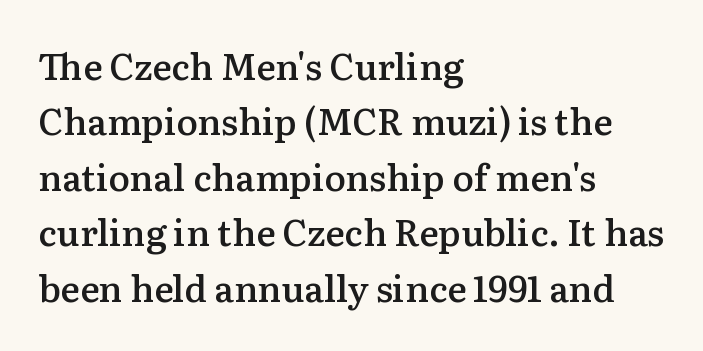
Q: Is the text bold? A: Semi-bold.
Q: Is the text italic (slanted)? A: No, it is upright.
Q: Is the typeface a serif or a sans-serif typeface? A: Serif.
Q: Is the text underlined? A: No.
Q: How is the paragraph aligned? A: Left-aligned.
Q: Is the spacing between letters normal or unusually wide? A: Normal.
Q: Is the spacing between lines tight, normal or loose? A: Normal.
Q: Width (condensed, normal, or wide)? A: Normal.
Q: Stroke contrast? A: Medium.
Q: x-height? A: Medium.
Q: Monospaced? A: No.
